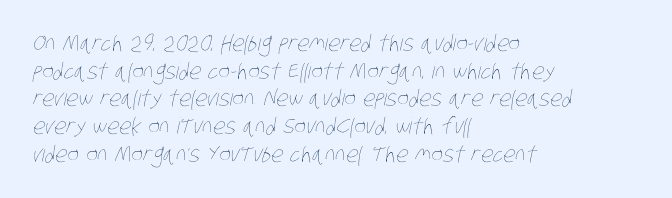
The image shows 22 px text type; set left-aligned, normal line spacing (1.26x), normal letter spacing, not underlined.
